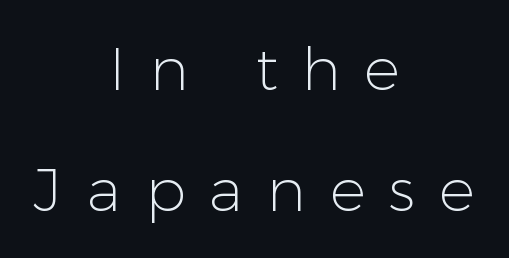
Check where the strokes stop: nothing finishes them off — pure sans. A typesetter would mark this as roman, not italic. Weight class: somewhere from thin through regular. Someone cranked the tracking dial way up on this one. Each row of text sits above clean, open space.
